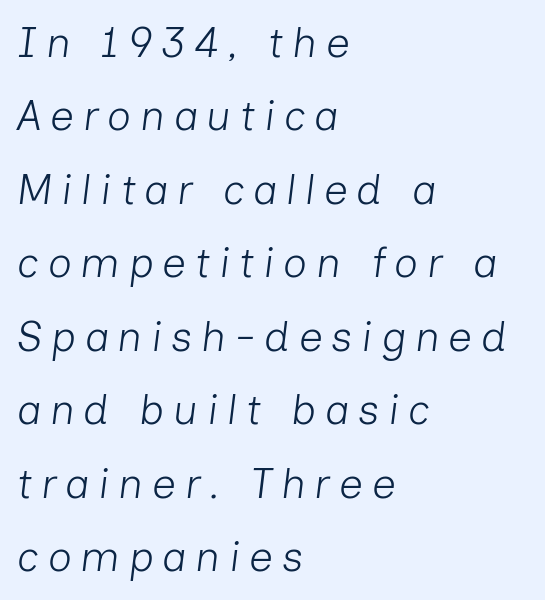
{"italic": "yes", "lean": "right", "slant_degrees": 7, "bold": "no", "weight": "light", "width": "normal", "stroke_contrast": "low", "x_height": "medium", "monospaced": "no", "underline": "no", "align": "left", "line_spacing_ratio": 1.75, "letter_spacing": "wide", "letter_spacing_em": 0.21, "glyph_px": 42}
